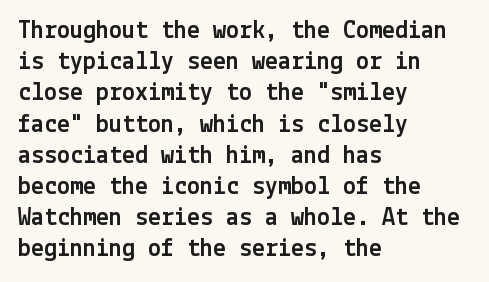
The image shows 26 px text type, upright; set left-aligned, line spacing 1.2x, normal letter spacing, not underlined.
